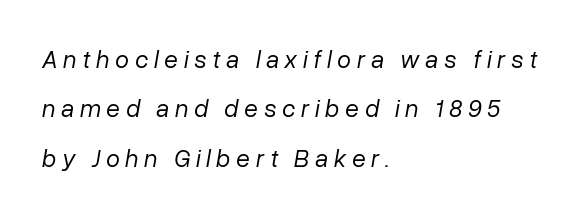
Notice how the passage keeps a crisp vertical edge on the left only. The area under the type is left untouched. The letters are slanted; this is an italic face. You could fit nearly another row in the gap between these rows. Is the type heavy? It reads as light-to-regular instead. Caption: expanded tracking, letters set apart.
